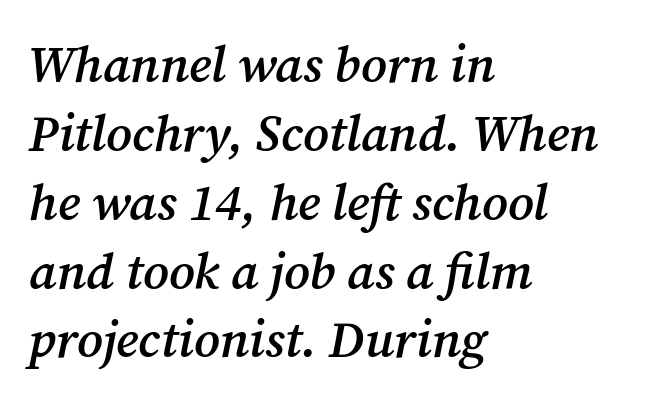
{"serif": "yes", "italic": "yes", "lean": "right", "slant_degrees": 12, "bold": "semi", "weight": "semibold", "width": "normal", "stroke_contrast": "medium", "x_height": "medium", "monospaced": "no", "underline": "no", "align": "left", "line_spacing": "normal", "line_spacing_ratio": 1.35, "letter_spacing": "normal", "letter_spacing_em": 0.0, "glyph_px": 51}
